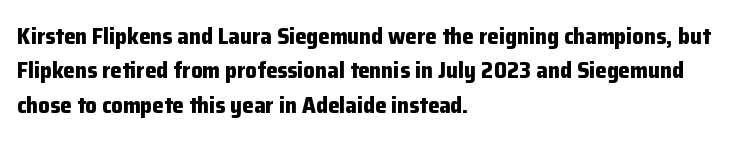
{"italic": "no", "bold": "yes", "underline": "no", "align": "left", "line_spacing": "normal", "line_spacing_ratio": 1.49, "letter_spacing": "normal", "letter_spacing_em": 0.0, "glyph_px": 23}
